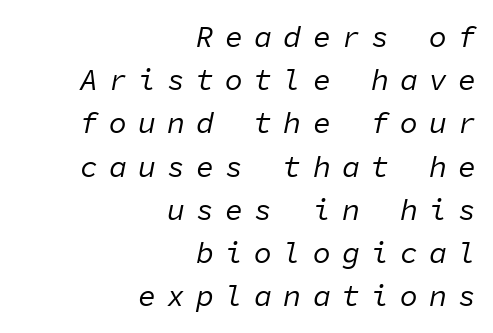
Q: Is the text bold? A: No.
Q: Is the text italic (slanted)? A: Yes, it leans right by about 11 degrees.
Q: Is the text underlined? A: No.
Q: How is the paragraph aligned? A: Right-aligned.
Q: Is the spacing between letters normal or unusually wide? A: Unusually wide.
Q: Is the spacing between lines tight, normal or loose? A: Normal.
Q: Width (condensed, normal, or wide)? A: Normal.
Q: Stroke contrast? A: Low.
Q: x-height? A: Medium.
Q: Monospaced? A: Yes.
